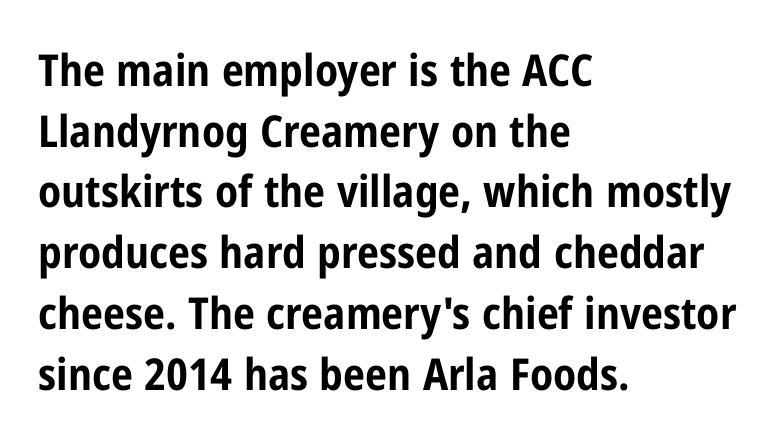
The passage shown is emphatically bold. Think of a printed novel: that variable character pitch is what you see here. Stroke terminals: plain, sans-serif. Compared with typical body copy, the letter spacing here is the same.
